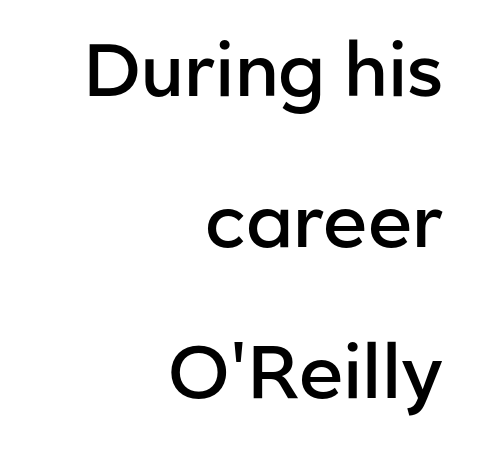
The image shows 74 px semibold sans-serif type, upright; set right-aligned, loose line spacing (2.04x), normal letter spacing, not underlined; low stroke contrast and a medium x-height.
